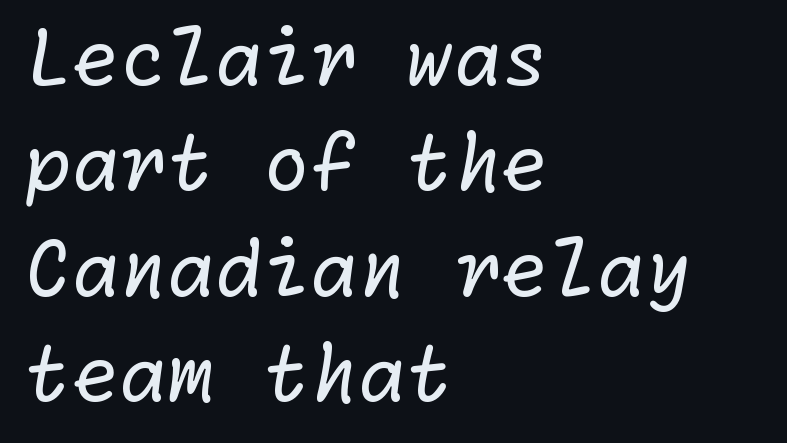
The image shows 77 px regular-weight sans-serif type; set left-aligned, normal line spacing (1.37x), normal letter spacing, not underlined; low stroke contrast and a medium x-height.
